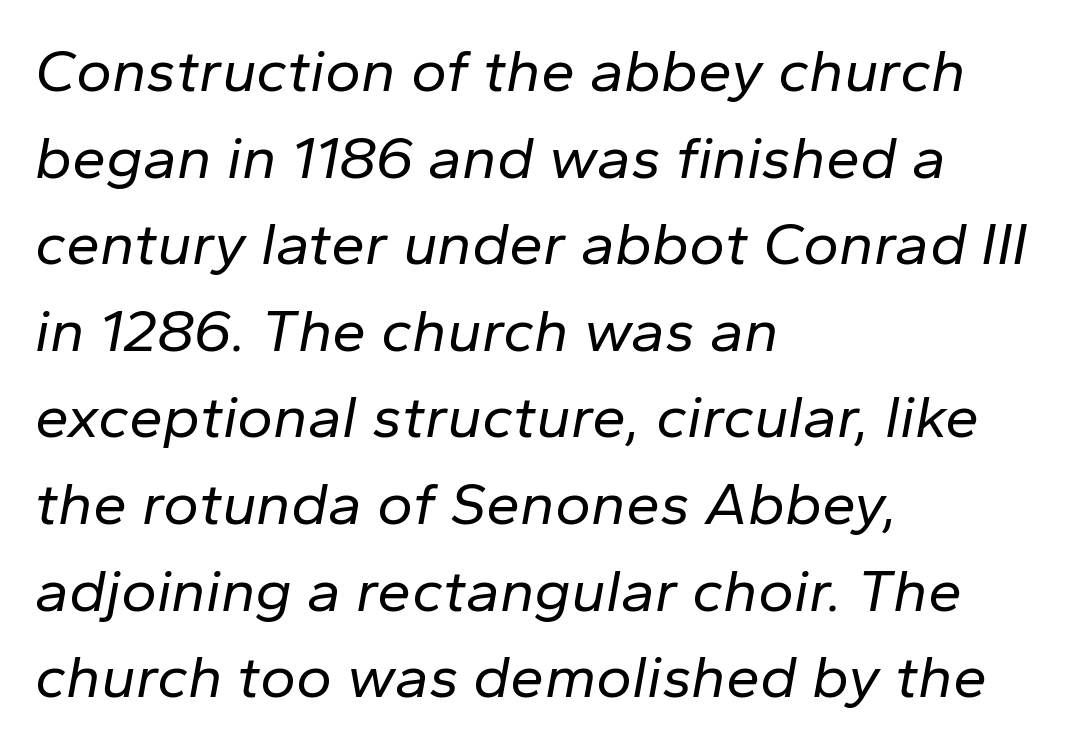
The image shows 61 px regular-weight type, italic (leaning right); set left-aligned, normal line spacing (1.42x), normal letter spacing, not underlined; low stroke contrast and a medium x-height.
